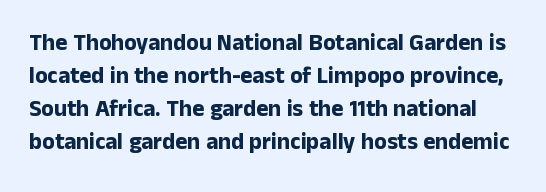
The image shows 23 px bold type, upright; set normal line spacing (1.43x), normal letter spacing, not underlined.
